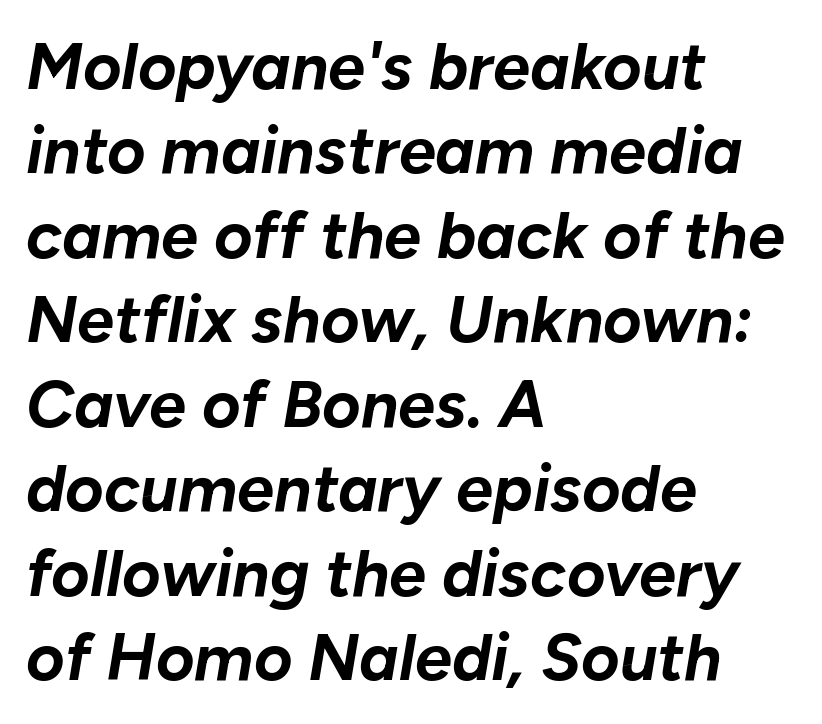
The image shows 66 px bold type, italic (leaning right); set left-aligned, normal line spacing (1.28x), normal letter spacing, not underlined; low stroke contrast and a medium x-height.
